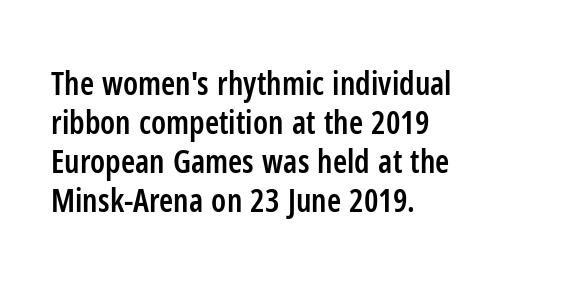
{"serif": "no", "italic": "no", "bold": "semi", "weight": "semibold", "width": "condensed", "stroke_contrast": "low", "x_height": "medium", "monospaced": "no", "underline": "no", "align": "left", "line_spacing_ratio": 1.22, "letter_spacing": "normal", "letter_spacing_em": 0.0, "glyph_px": 32}
